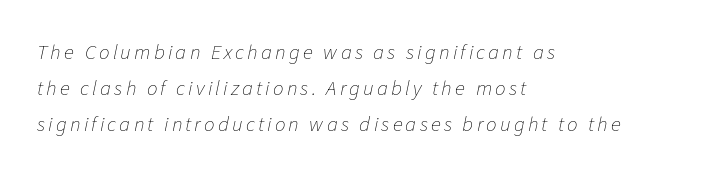
Looking at the ascenders, they clearly lean. Is the type heavy? It reads as light-to-regular instead. Is the block centered? No — it sits flush against the left margin. Nobody drew a line under any word here.
